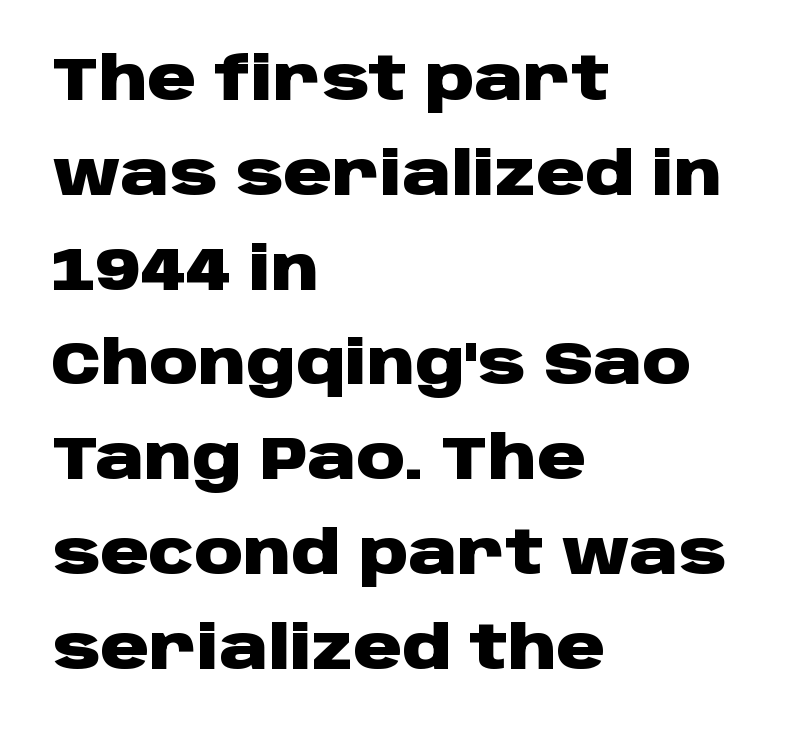
Q: Is the text bold? A: Yes.
Q: Is the text italic (slanted)? A: No, it is upright.
Q: Is the typeface a serif or a sans-serif typeface? A: Sans-serif.
Q: Is the text underlined? A: No.
Q: How is the paragraph aligned? A: Left-aligned.
Q: Is the spacing between letters normal or unusually wide? A: Normal.
Q: Is the spacing between lines tight, normal or loose? A: Normal.
Q: Width (condensed, normal, or wide)? A: Wide.
Q: Stroke contrast? A: Low.
Q: x-height? A: Large.
Q: Monospaced? A: No.
